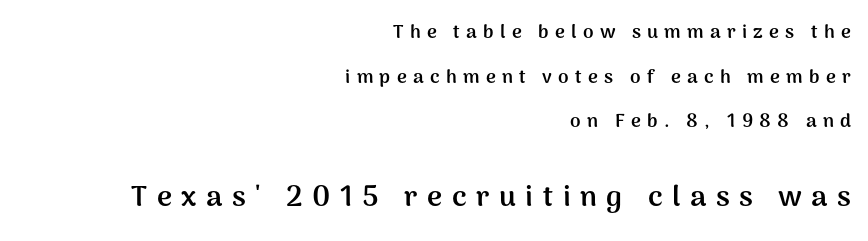
The image shows 29 px semibold sans-serif type, upright; set right-aligned, loose line spacing (2.35x), unusually wide letter spacing (+0.33 em), not underlined; the second (bottom) block is 1.53x larger; medium stroke contrast and a medium x-height.
